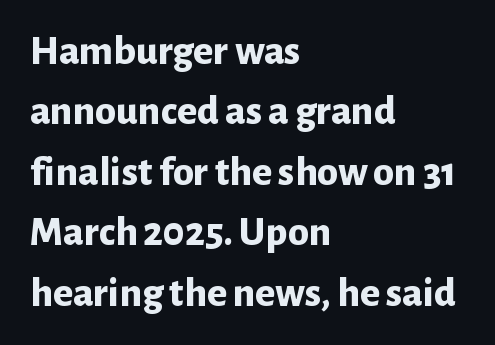
Alignment: flush left. The type is set solid horizontally, with unmodified tracking. Compared with an ordinary text face, these strokes are far heavier — a full bold. Examine the stroke ends and you'll find no serifs. The specimen reads as upright at a glance.
